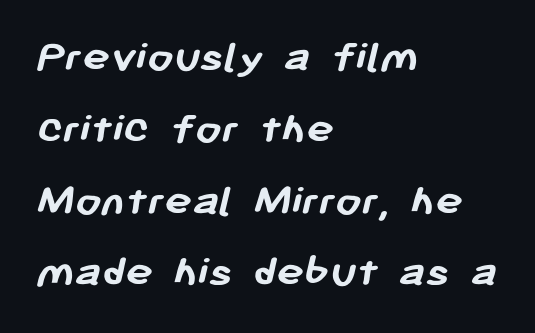
Teacher's note: observe the even left margin — that is flush-left alignment. The passage shown has conventional tracking throughout. Note the varied advance widths — an 'i' is clearly narrower than an 'm'. How would I describe the line gaps? Plain and ordinary. Pretty heavy lettering here — definitely bold.
